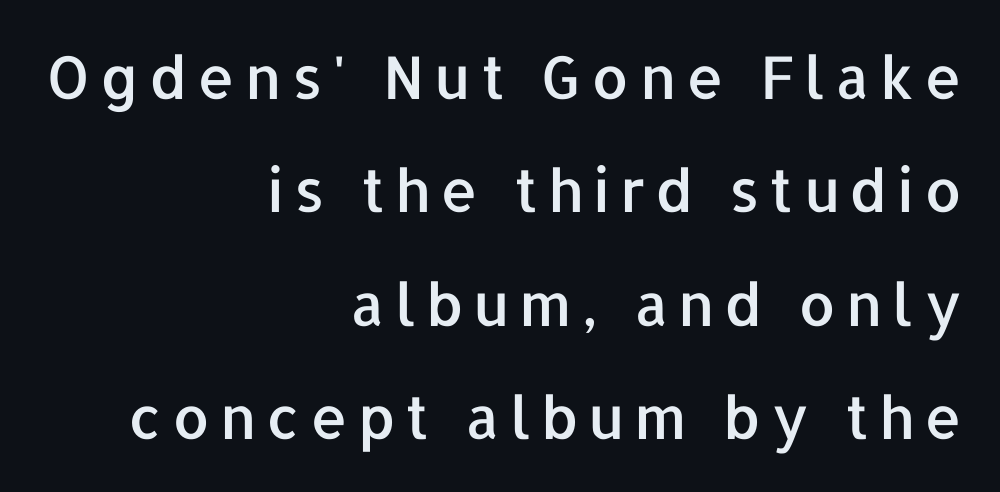
Q: Is the text italic (slanted)? A: No, it is upright.
Q: Is the typeface a serif or a sans-serif typeface? A: Sans-serif.
Q: Is the text underlined? A: No.
Q: How is the paragraph aligned? A: Right-aligned.
Q: Is the spacing between lines tight, normal or loose? A: Loose.
Q: Width (condensed, normal, or wide)? A: Normal.
Q: Stroke contrast? A: Low.
Q: x-height? A: Medium.
Q: Monospaced? A: No.
